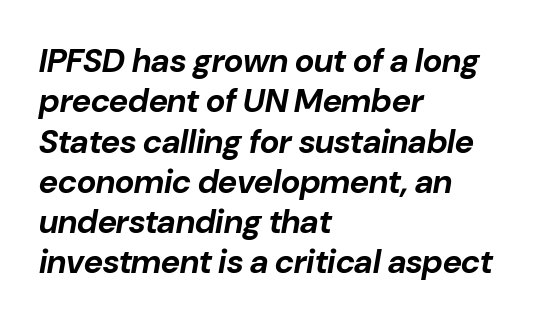
Unmarked baselines from the first word to the last. The passage shown is typed in a proportional face where columns would drift. These lines stack with their left ends in a neat column. The letterforms sit shoulder to shoulder at normal distance. Heft: maximum for text — a bold.
